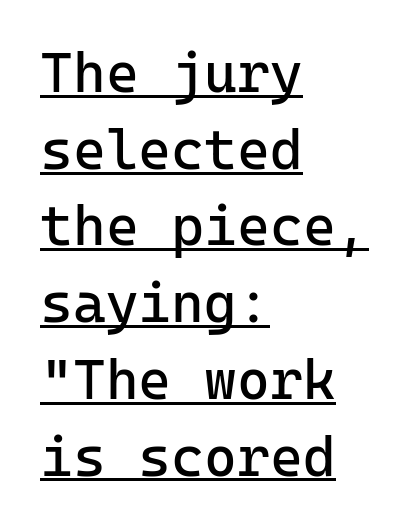
The image shows 56 px regular-weight sans-serif type, upright, monospaced; set left-aligned, normal line spacing (1.37x), normal letter spacing, underlined; low stroke contrast and a medium x-height.
